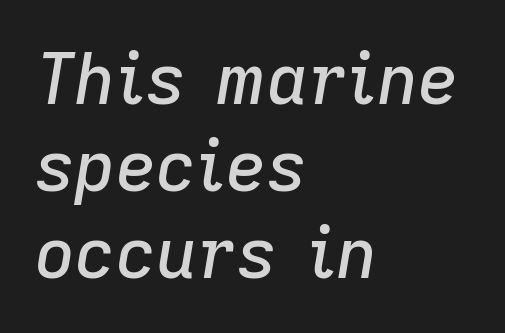
{"italic": "yes", "lean": "right", "slant_degrees": 9, "width": "normal", "stroke_contrast": "low", "x_height": "medium", "monospaced": "no", "underline": "no", "align": "left", "line_spacing_ratio": 1.24, "letter_spacing": "normal", "letter_spacing_em": 0.0, "glyph_px": 70}
